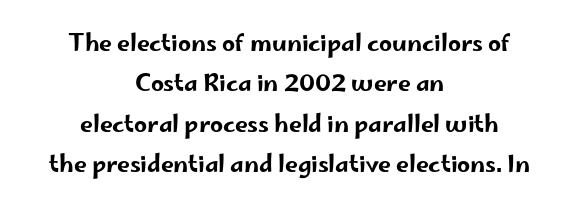
Q: Is the text italic (slanted)? A: No, it is upright.
Q: Is the text underlined? A: No.
Q: How is the paragraph aligned? A: Centered.
Q: Is the spacing between letters normal or unusually wide? A: Normal.
